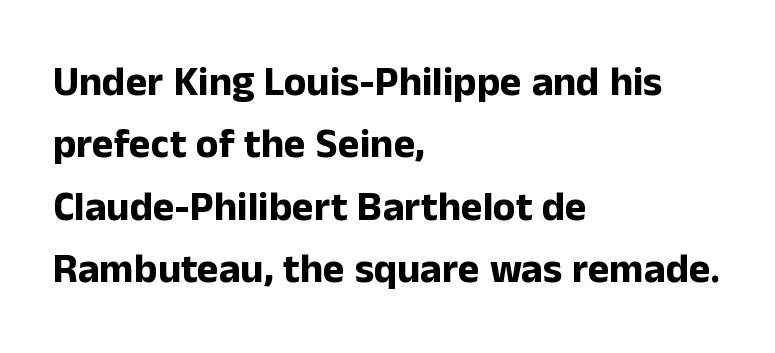
Character widths vary here, with narrow letters taking less room than wide ones. You could call the tracking neutral — neither tight nor loose. Grotesque or geometric, the face here clearly has no serifs. The space between consecutive lines is moderate. Chunky letters — that's bold for sure. The strip under each line holds only bare page.
